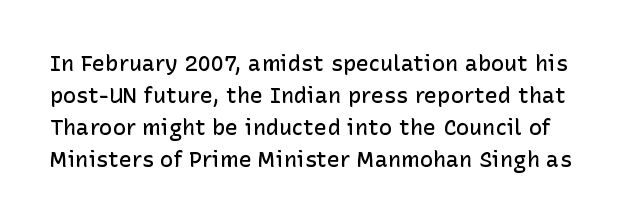
The image shows 22 px text type, upright; set normal line spacing (1.45x), normal letter spacing, not underlined.
